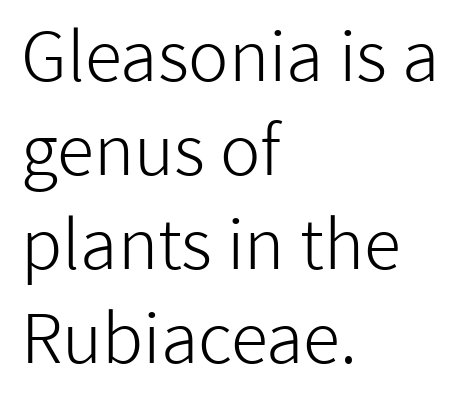
{"serif": "no", "italic": "no", "bold": "no", "weight": "light", "width": "normal", "stroke_contrast": "low", "x_height": "medium", "monospaced": "no", "underline": "no", "align": "left", "line_spacing": "normal", "line_spacing_ratio": 1.38, "letter_spacing": "normal", "letter_spacing_em": 0.0, "glyph_px": 68}
